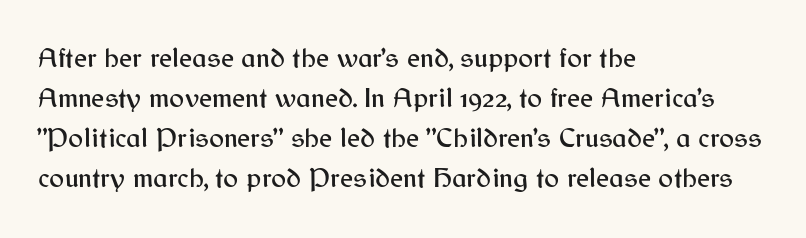
The image shows 28 px sans-serif type, upright; set left-aligned, normal line spacing (1.43x), normal letter spacing, not underlined; medium stroke contrast and a medium x-height.
